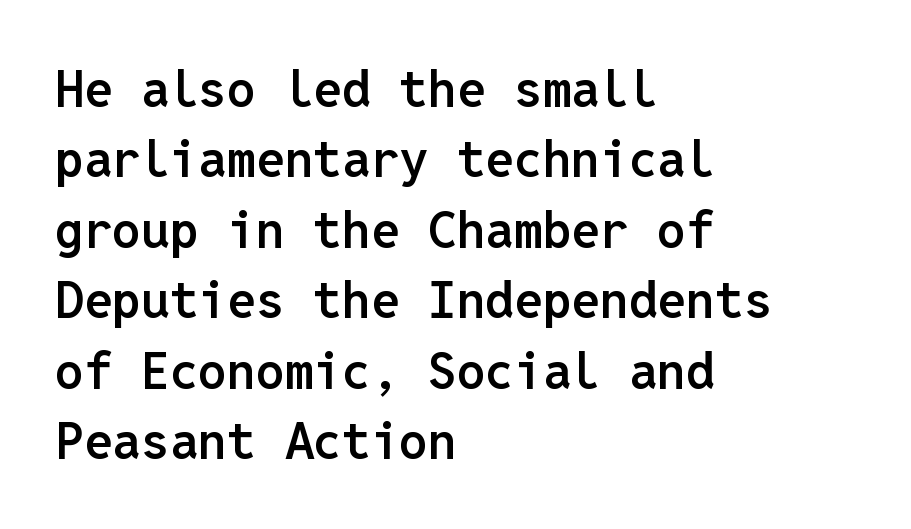
The image shows 51 px semibold sans-serif type, upright, monospaced; set left-aligned, normal line spacing (1.38x), normal letter spacing, not underlined; low stroke contrast and a medium x-height.
